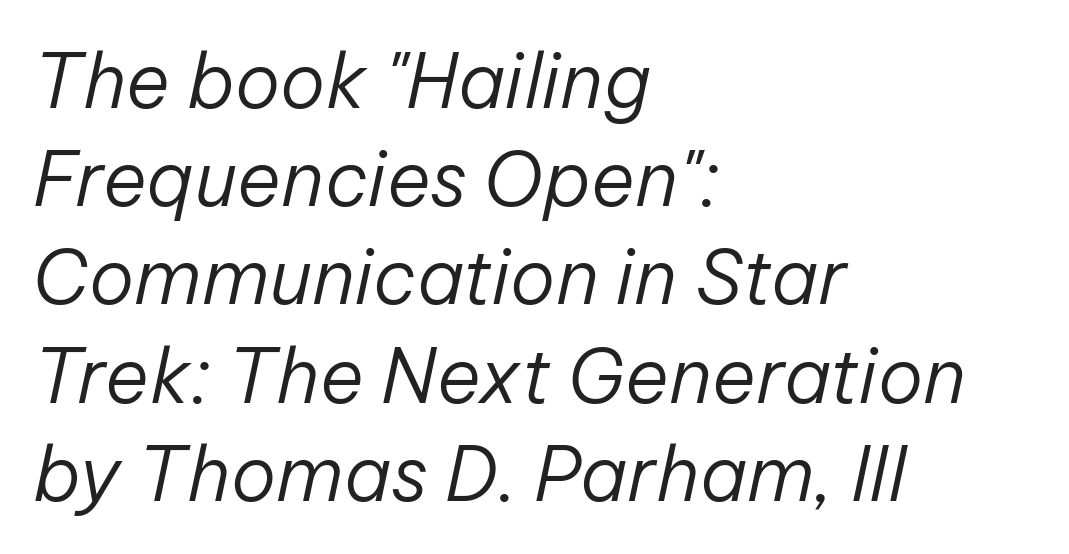
The image shows 75 px regular-weight type, italic (leaning right); set left-aligned, normal line spacing (1.31x), normal letter spacing, not underlined; low stroke contrast and a medium x-height.
